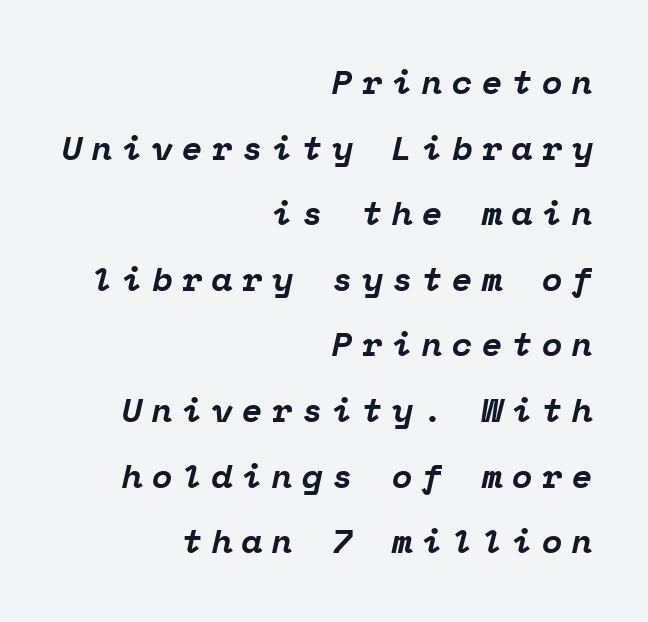
The image shows 34 px bold serif type, italic (leaning right), monospaced; set right-aligned, loose line spacing (1.93x), unusually wide letter spacing (+0.27 em), not underlined; low stroke contrast and a medium x-height.
